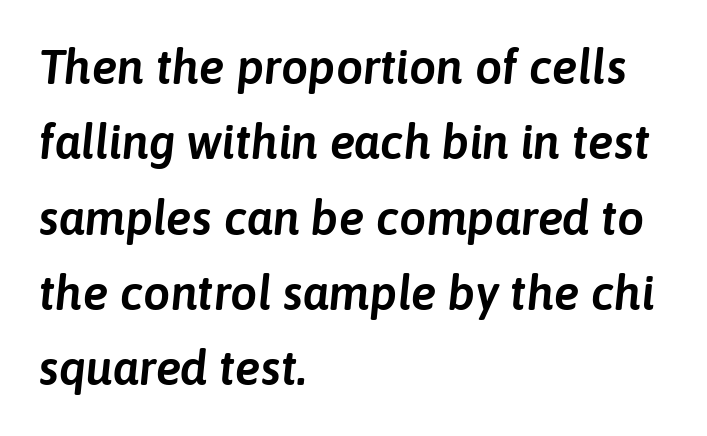
Q: Is the text italic (slanted)? A: Yes, it leans right by about 6 degrees.
Q: Is the text underlined? A: No.
Q: How is the paragraph aligned? A: Left-aligned.
Q: Is the spacing between letters normal or unusually wide? A: Normal.
Q: Is the spacing between lines tight, normal or loose? A: Normal.
Q: Width (condensed, normal, or wide)? A: Normal.
Q: Stroke contrast? A: Low.
Q: x-height? A: Medium.
Q: Monospaced? A: No.
